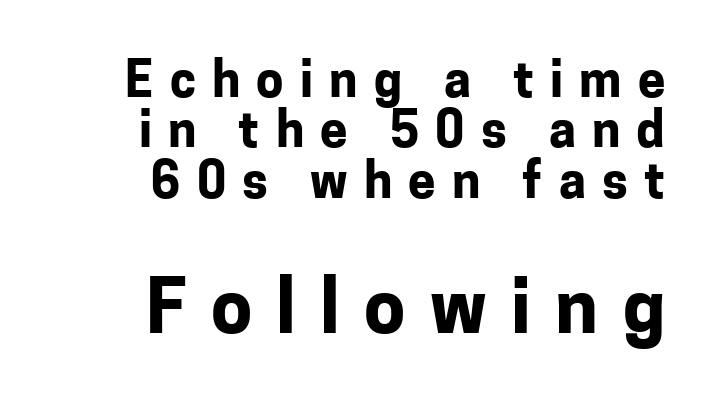
Q: Is the text bold? A: Yes.
Q: Is the text italic (slanted)? A: No, it is upright.
Q: Is the typeface a serif or a sans-serif typeface? A: Sans-serif.
Q: Is the text underlined? A: No.
Q: How is the paragraph aligned? A: Right-aligned.
Q: Is the spacing between letters normal or unusually wide? A: Unusually wide.
Q: Is the spacing between lines tight, normal or loose? A: Tight.
Q: Which block of text is set in a larger size, the first (top) or the second (bottom)? A: The second (bottom) one.
Q: Width (condensed, normal, or wide)? A: Normal.
Q: Stroke contrast? A: Low.
Q: x-height? A: Medium.
Q: Monospaced? A: No.
